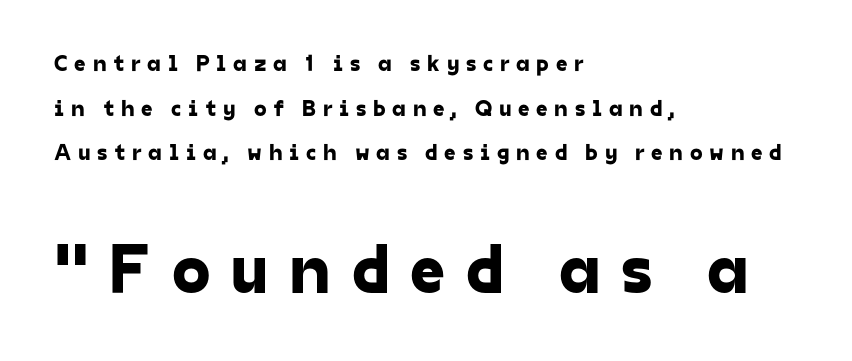
Q: Is the typeface a serif or a sans-serif typeface? A: Sans-serif.
Q: Is the text underlined? A: No.
Q: How is the paragraph aligned? A: Left-aligned.
Q: Is the spacing between letters normal or unusually wide? A: Unusually wide.
Q: Is the spacing between lines tight, normal or loose? A: Loose.
Q: Which block of text is set in a larger size, the first (top) or the second (bottom)? A: The second (bottom) one.
Q: Width (condensed, normal, or wide)? A: Normal.
Q: Stroke contrast? A: Low.
Q: x-height? A: Medium.
Q: Monospaced? A: No.
